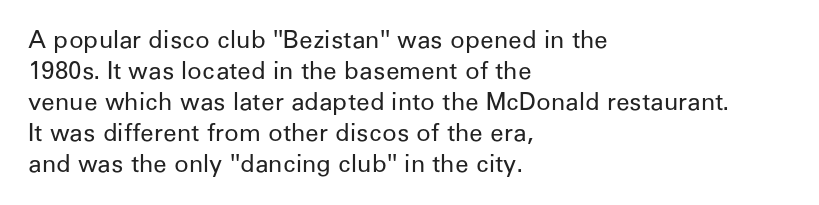
Q: Is the text bold? A: No.
Q: Is the text italic (slanted)? A: No, it is upright.
Q: Is the text underlined? A: No.
Q: How is the paragraph aligned? A: Left-aligned.
Q: Is the spacing between letters normal or unusually wide? A: Normal.
Q: Is the spacing between lines tight, normal or loose? A: Normal.
